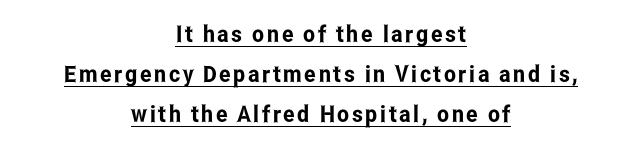
{"italic": "no", "underline": "yes", "align": "center", "line_spacing_ratio": 1.74, "glyph_px": 23}
